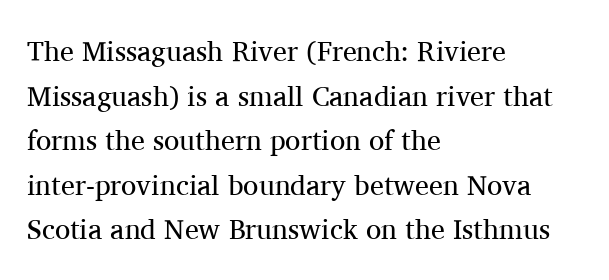
{"serif": "yes", "italic": "no", "bold": "no", "weight": "regular", "width": "normal", "stroke_contrast": "medium", "x_height": "medium", "monospaced": "no", "underline": "no", "align": "left", "line_spacing": "normal", "line_spacing_ratio": 1.59, "letter_spacing": "normal", "letter_spacing_em": 0.0, "glyph_px": 28}
